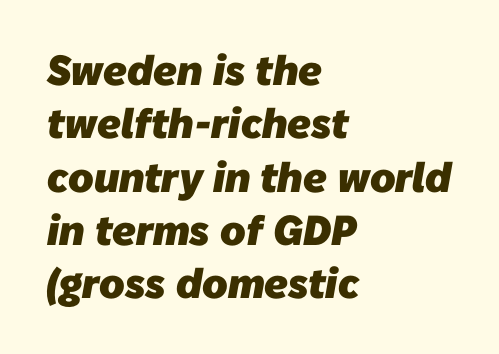
{"serif": "no", "bold": "yes", "weight": "heavy", "width": "normal", "stroke_contrast": "low", "x_height": "medium", "monospaced": "no", "underline": "no", "align": "left", "line_spacing": "normal", "line_spacing_ratio": 1.27, "letter_spacing": "normal", "letter_spacing_em": 0.0, "glyph_px": 42}
